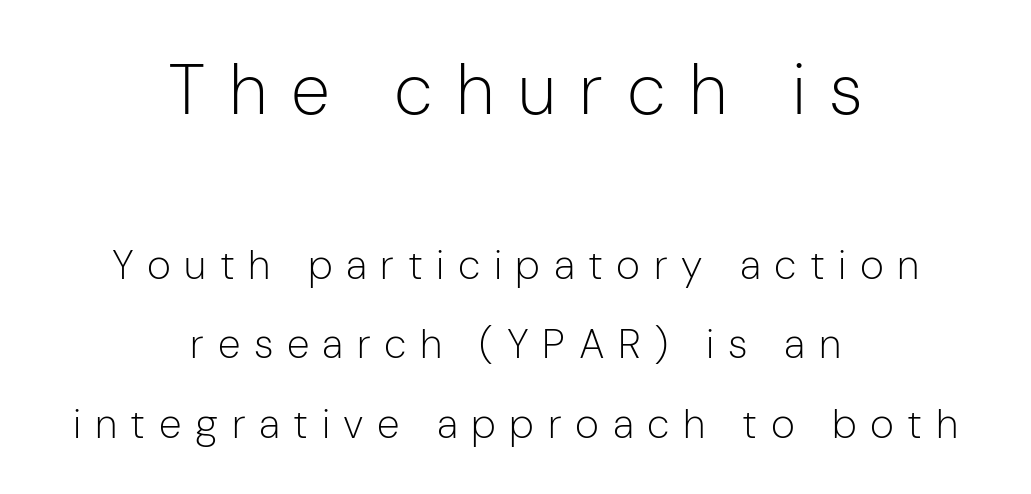
Q: Is the text bold? A: No.
Q: Is the text italic (slanted)? A: No, it is upright.
Q: Is the typeface a serif or a sans-serif typeface? A: Sans-serif.
Q: Is the text underlined? A: No.
Q: How is the paragraph aligned? A: Centered.
Q: Is the spacing between letters normal or unusually wide? A: Unusually wide.
Q: Is the spacing between lines tight, normal or loose? A: Loose.
Q: Which block of text is set in a larger size, the first (top) or the second (bottom)? A: The first (top) one.
Q: Width (condensed, normal, or wide)? A: Normal.
Q: Stroke contrast? A: Low.
Q: x-height? A: Medium.
Q: Monospaced? A: No.
